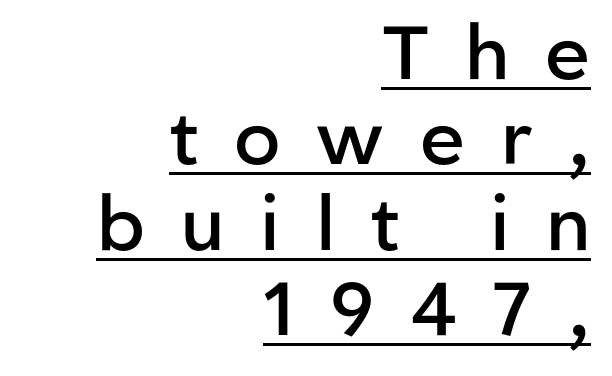
{"serif": "no", "italic": "no", "bold": "semi", "weight": "semibold", "width": "normal", "stroke_contrast": "low", "x_height": "medium", "monospaced": "no", "underline": "yes", "align": "right", "line_spacing": "tight", "line_spacing_ratio": 1.14, "letter_spacing": "wide", "letter_spacing_em": 0.48, "glyph_px": 75}
